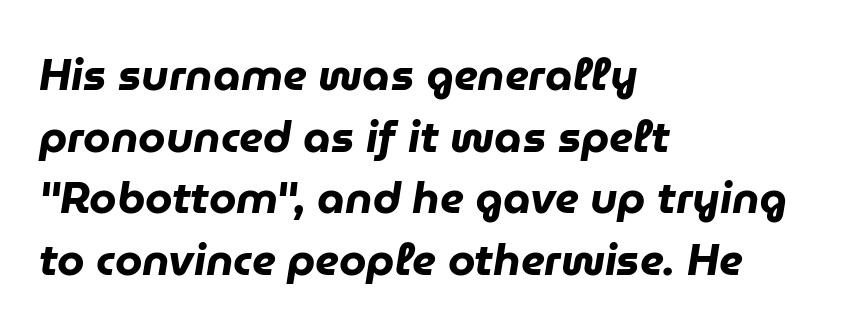
{"italic": "yes", "lean": "right", "slant_degrees": 9, "bold": "yes", "weight": "heavy", "width": "normal", "stroke_contrast": "low", "x_height": "medium", "monospaced": "no", "underline": "no", "align": "left", "line_spacing": "normal", "line_spacing_ratio": 1.4, "letter_spacing": "normal", "letter_spacing_em": 0.0, "glyph_px": 44}
